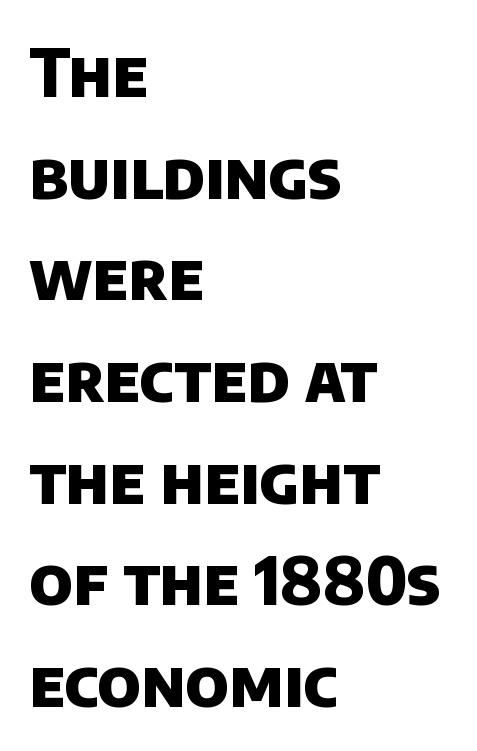
The image shows 66 px heavy sans-serif type; set left-aligned, normal line spacing (1.54x), normal letter spacing, not underlined; low stroke contrast and a large x-height.
